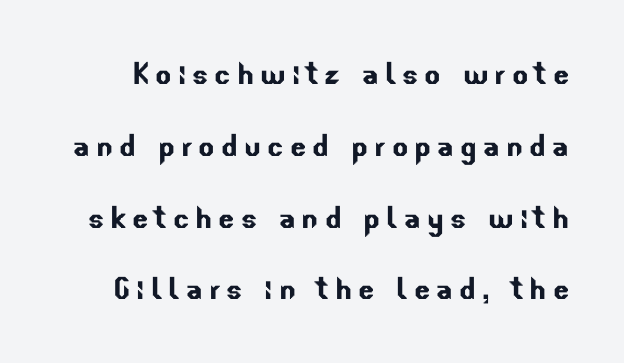
Q: Is the typeface a serif or a sans-serif typeface? A: Sans-serif.
Q: Is the text underlined? A: No.
Q: Width (condensed, normal, or wide)? A: Normal.
Q: Stroke contrast? A: Low.
Q: x-height? A: Small.
Q: Monospaced? A: No.
